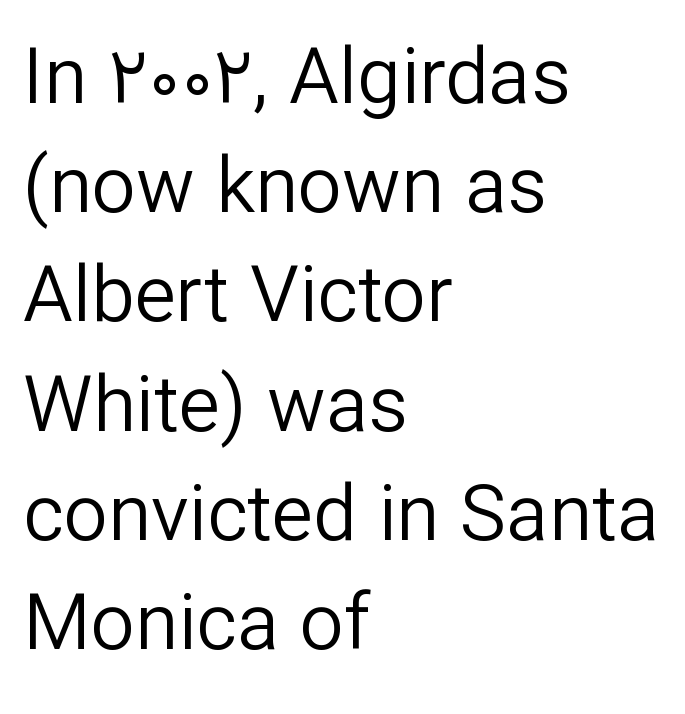
{"serif": "no", "italic": "no", "bold": "no", "weight": "regular", "width": "normal", "stroke_contrast": "low", "x_height": "medium", "monospaced": "no", "underline": "no", "align": "left", "line_spacing": "normal", "line_spacing_ratio": 1.4, "letter_spacing": "normal", "letter_spacing_em": 0.0, "glyph_px": 78}
